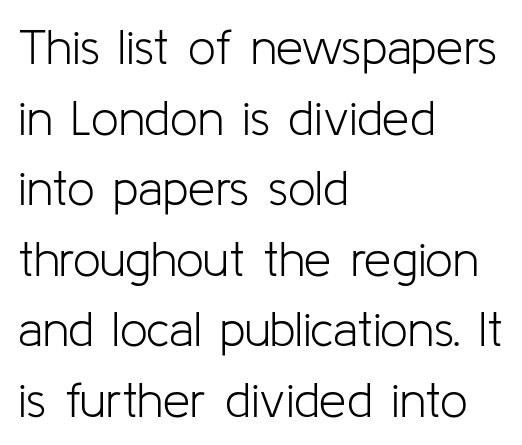
The ragged edge is on the right, which tells us the setting is flush left. On a weight scale, this lands at 450 or below. Nope, not italic — everything's standing straight. Think of a printed novel: that variable character pitch is what you see here. No extra tracking has been applied to these lines.
